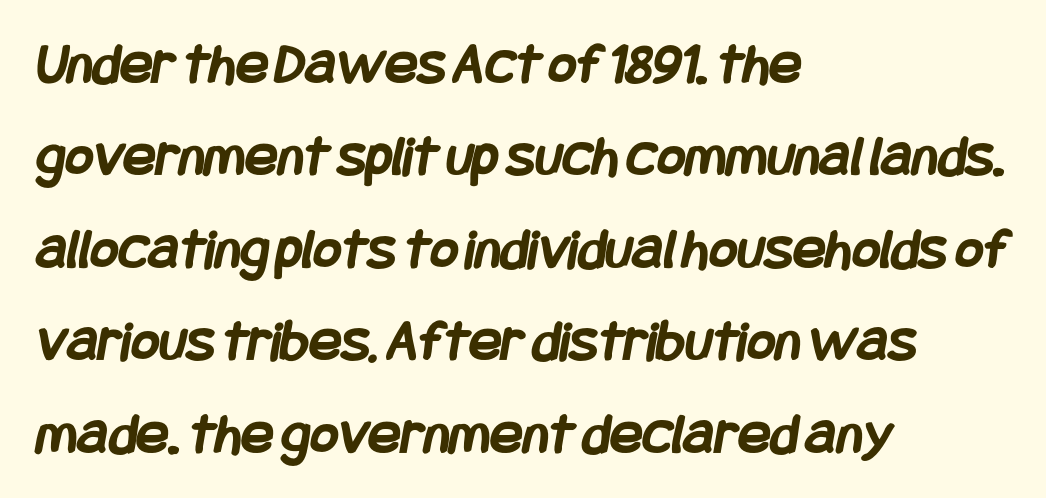
Anything drawn beneath the words? Only blank space. Evenly set lines give the paragraph a standard silhouette. Each line starts at the same left margin while the right side varies. Font category for this specimen: sans-serif.
